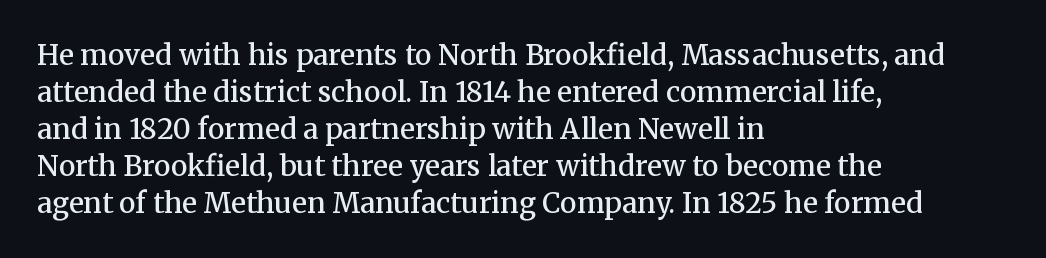
{"serif": "yes", "italic": "no", "bold": "semi", "weight": "semibold", "width": "normal", "stroke_contrast": "medium", "x_height": "medium", "monospaced": "no", "underline": "no", "align": "left", "line_spacing": "normal", "line_spacing_ratio": 1.32, "letter_spacing": "normal", "letter_spacing_em": 0.0, "glyph_px": 28}
